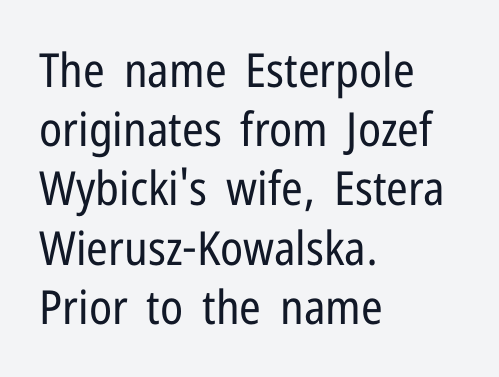
The letterforms sit shoulder to shoulder at normal distance. Each letter's strokes conclude bluntly, with no projecting serifs. The font's upright variant was chosen for this text. The passage shown is typed in a proportional face where columns would drift. These lines sit exactly where default settings would place them.
